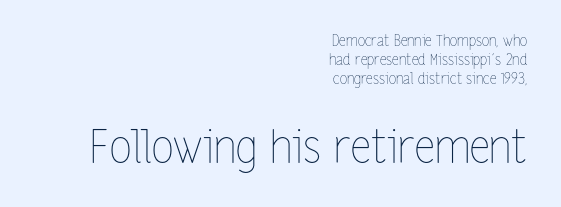
Reading down the column, the eye jumps a familiar distance to each next line. Beneath every word, the page is bare. Think of a printed novel: that variable character pitch is what you see here. Counters stay open thanks to moderate or lighter strokes. Letter spacing: default.
